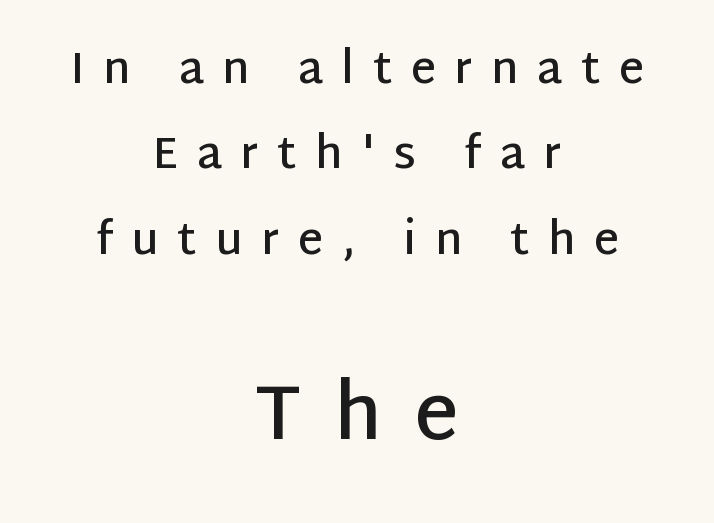
Q: Is the text bold? A: Semi-bold.
Q: Is the text italic (slanted)? A: No, it is upright.
Q: Is the typeface a serif or a sans-serif typeface? A: Sans-serif.
Q: Is the text underlined? A: No.
Q: How is the paragraph aligned? A: Centered.
Q: Is the spacing between letters normal or unusually wide? A: Unusually wide.
Q: Is the spacing between lines tight, normal or loose? A: Loose.
Q: Which block of text is set in a larger size, the first (top) or the second (bottom)? A: The second (bottom) one.
Q: Width (condensed, normal, or wide)? A: Normal.
Q: Stroke contrast? A: Low.
Q: x-height? A: Large.
Q: Monospaced? A: No.
